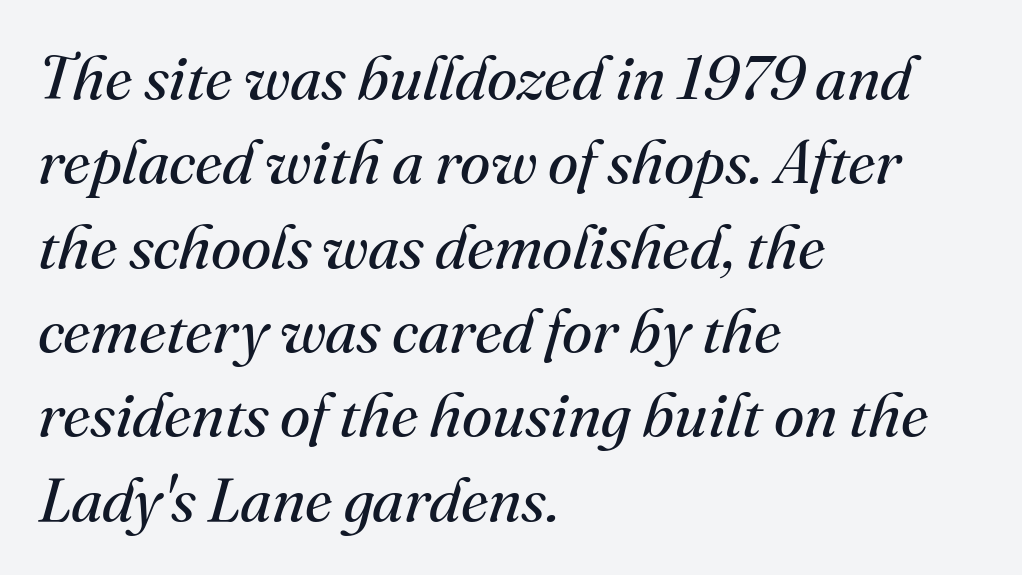
Proportional: the letters do not fall into vertical columns. These lines are set flush left with a ragged right edge. Normally led — the rows are evenly, conventionally spaced. Posture: slanted. Is the type heavy? It reads as light-to-regular instead.
